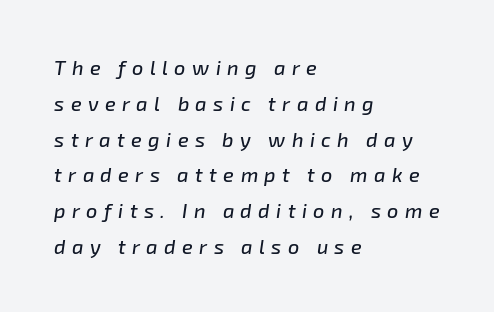
These lines are set flush left with a ragged right edge. The foot of each line stays bare and open. Emphasis-style slanted type is in use. Students, note that the glyphs here are deliberately spaced far apart.
